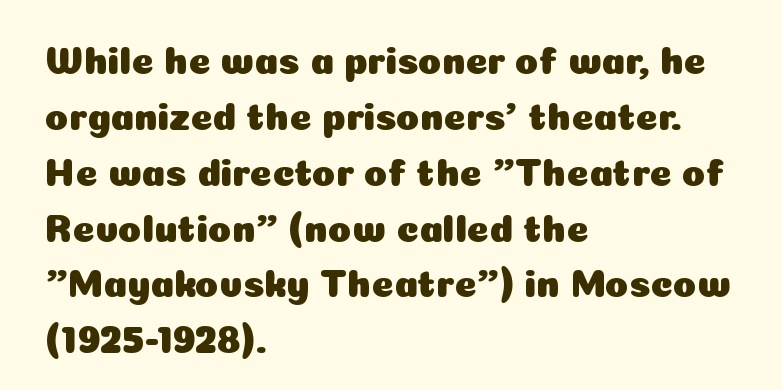
Q: Is the text italic (slanted)? A: No, it is upright.
Q: Is the typeface a serif or a sans-serif typeface? A: Sans-serif.
Q: Is the text underlined? A: No.
Q: How is the paragraph aligned? A: Left-aligned.
Q: Is the spacing between letters normal or unusually wide? A: Normal.
Q: Is the spacing between lines tight, normal or loose? A: Normal.
Q: Width (condensed, normal, or wide)? A: Normal.
Q: Stroke contrast? A: Low.
Q: x-height? A: Medium.
Q: Monospaced? A: No.
